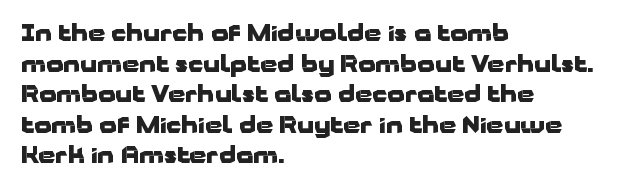
Q: Is the text bold? A: Yes.
Q: Is the text italic (slanted)? A: No, it is upright.
Q: Is the text underlined? A: No.
Q: How is the paragraph aligned? A: Left-aligned.
Q: Is the spacing between letters normal or unusually wide? A: Normal.
Q: Is the spacing between lines tight, normal or loose? A: Normal.
